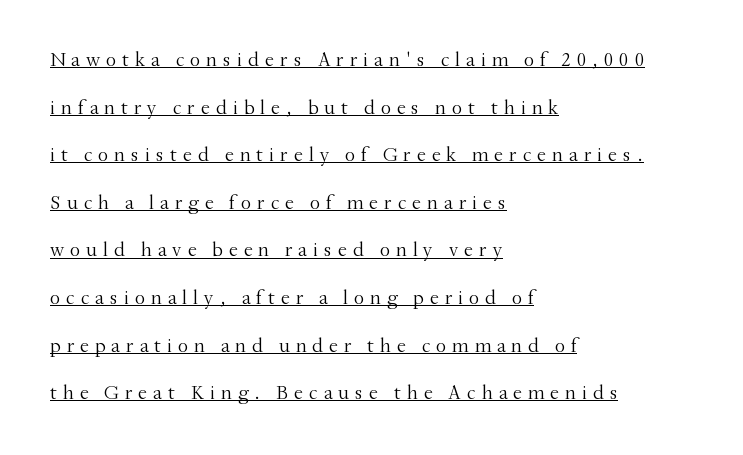
The image shows 20 px text type, upright; set left-aligned, loose line spacing (2.38x), unusually wide letter spacing (+0.3 em), underlined.
